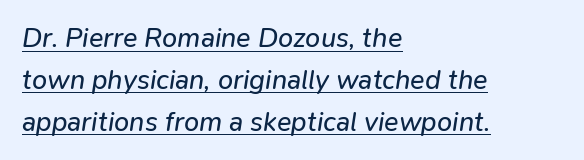
{"italic": "yes", "lean": "right", "slant_degrees": 9, "bold": "no", "underline": "yes", "align": "left", "line_spacing": "normal", "line_spacing_ratio": 1.55, "letter_spacing": "normal", "letter_spacing_em": 0.0, "glyph_px": 27}
